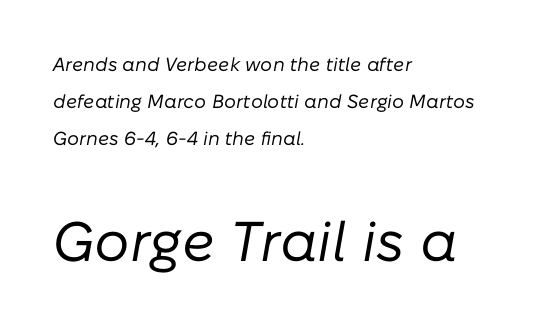
{"italic": "yes", "lean": "right", "slant_degrees": 10, "bold": "no", "weight": "regular", "width": "normal", "stroke_contrast": "low", "x_height": "medium", "monospaced": "no", "underline": "no", "align": "left", "line_spacing": "loose", "line_spacing_ratio": 1.96, "letter_spacing": "normal", "letter_spacing_em": 0.0, "larger_block": "second", "size_ratio": 2.95, "glyph_px": 56}
